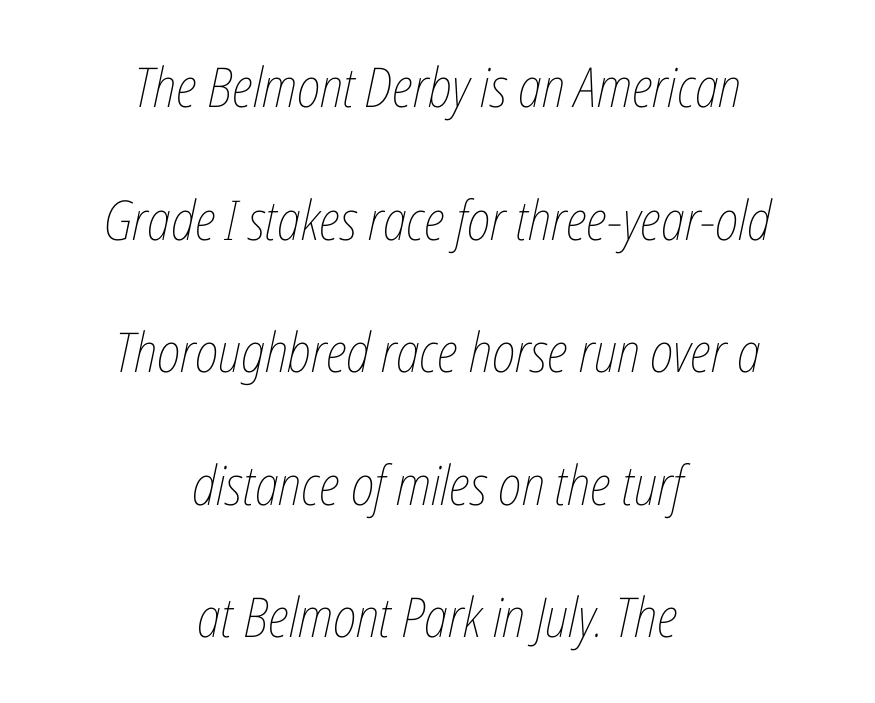
The string is rendered with underlining switched off. Layout note: lines centered. This sample uses plain, unmodified letter spacing. Heft: none added — not bold.
